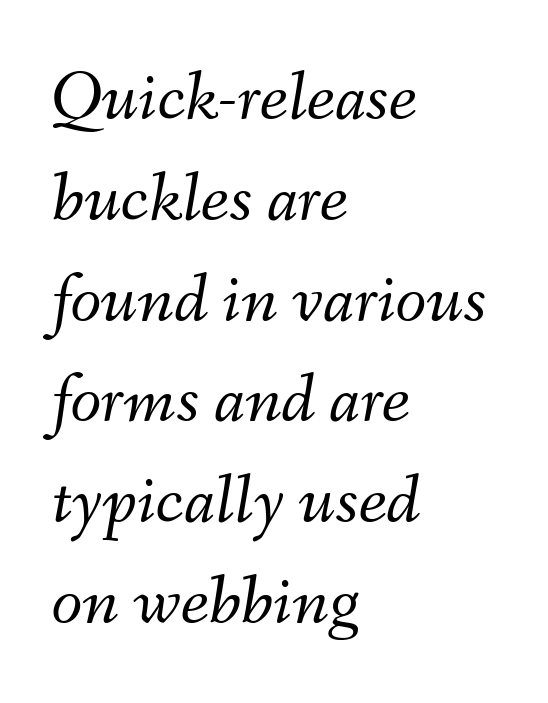
Q: Is the text bold? A: No.
Q: Is the text italic (slanted)? A: Yes, it leans right by about 9 degrees.
Q: Is the text underlined? A: No.
Q: How is the paragraph aligned? A: Left-aligned.
Q: Is the spacing between letters normal or unusually wide? A: Normal.
Q: Is the spacing between lines tight, normal or loose? A: Normal.
Q: Width (condensed, normal, or wide)? A: Normal.
Q: Stroke contrast? A: Medium.
Q: x-height? A: Small.
Q: Monospaced? A: No.
